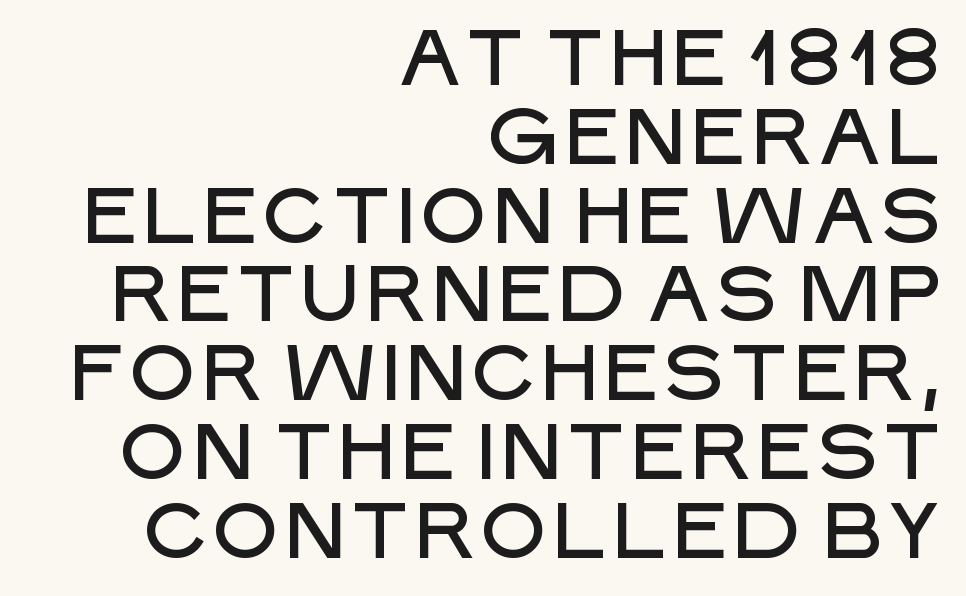
Q: Is the text italic (slanted)? A: No, it is upright.
Q: Is the typeface a serif or a sans-serif typeface? A: Sans-serif.
Q: Is the text underlined? A: No.
Q: How is the paragraph aligned? A: Right-aligned.
Q: Is the spacing between letters normal or unusually wide? A: Normal.
Q: Is the spacing between lines tight, normal or loose? A: Tight.
Q: Width (condensed, normal, or wide)? A: Normal.
Q: Stroke contrast? A: Low.
Q: x-height? A: Large.
Q: Monospaced? A: No.
